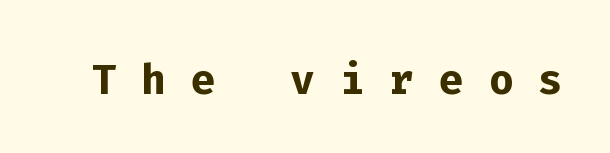
Q: Is the text bold? A: Yes.
Q: Is the text italic (slanted)? A: No, it is upright.
Q: Is the typeface a serif or a sans-serif typeface? A: Sans-serif.
Q: Is the text underlined? A: No.
Q: Is the spacing between letters normal or unusually wide? A: Unusually wide.
Q: Width (condensed, normal, or wide)? A: Normal.
Q: Stroke contrast? A: Low.
Q: x-height? A: Medium.
Q: Monospaced? A: Yes.
